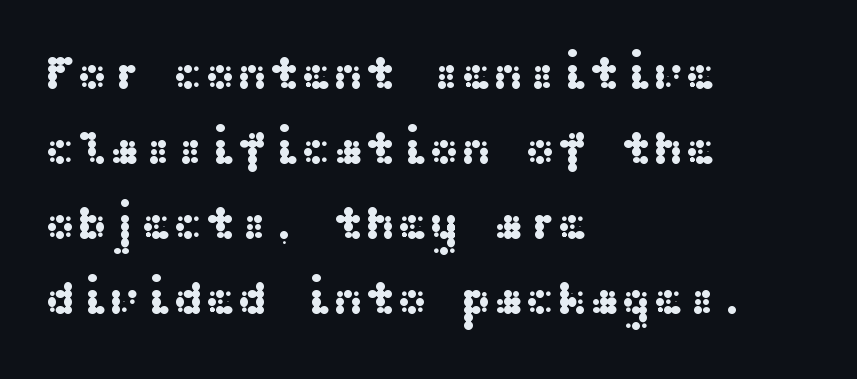
Q: Is the text italic (slanted)? A: No, it is upright.
Q: Is the typeface a serif or a sans-serif typeface? A: Sans-serif.
Q: Is the text underlined? A: No.
Q: How is the paragraph aligned? A: Left-aligned.
Q: Is the spacing between letters normal or unusually wide? A: Normal.
Q: Is the spacing between lines tight, normal or loose? A: Normal.
Q: Width (condensed, normal, or wide)? A: Wide.
Q: Stroke contrast? A: Medium.
Q: x-height? A: Medium.
